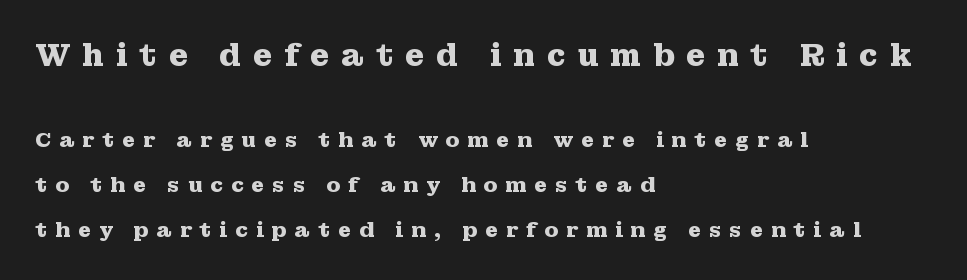
The image shows 31 px heavy, wide serif type, upright; set left-aligned, loose line spacing (2.14x), unusually wide letter spacing (+0.37 em), not underlined; the first (top) block is 1.48x larger; medium stroke contrast and a medium x-height.
